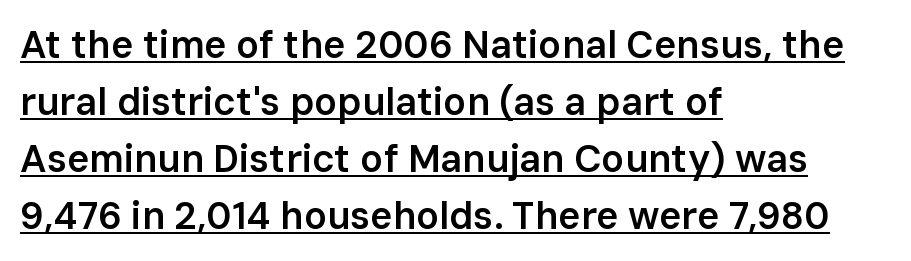
The image shows 38 px semibold sans-serif type, upright; set left-aligned, normal line spacing (1.5x), normal letter spacing, underlined; low stroke contrast and a medium x-height.
